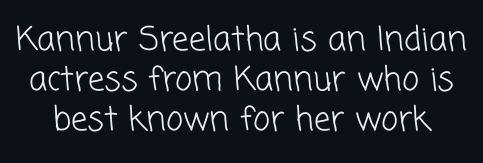
The image shows 33 px light sans-serif type; set line spacing 1.21x, normal letter spacing, not underlined; low stroke contrast and a medium x-height.
